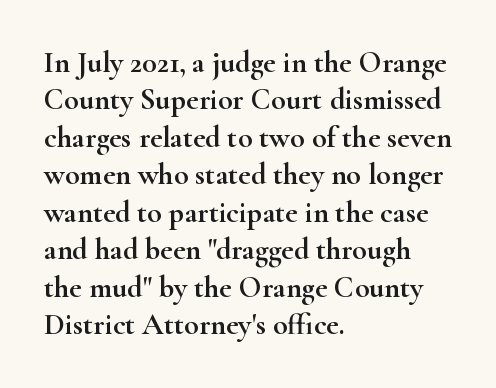
Default kerning and tracking; the words read as compact shapes. Quick note: interline space is typical. Line starts are locked; line ends wander. Small tapered or slab feet sit at the stroke ends, so this counts as serif. Think of a printed novel: that variable character pitch is what you see here. The letters stand straight up with perfectly vertical stems.
